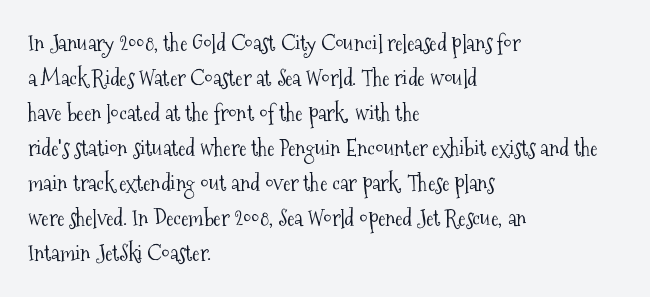
The image shows 22 px text type, upright; set left-aligned, normal line spacing (1.59x), normal letter spacing, not underlined.
